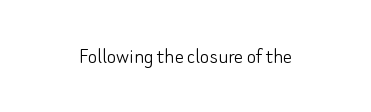
The image shows 23 px text type, upright; set centered, normal letter spacing, not underlined.
